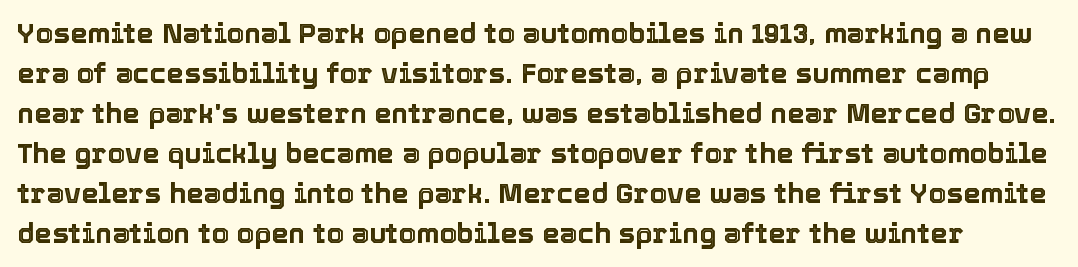
Q: Is the text italic (slanted)? A: No, it is upright.
Q: Is the text underlined? A: No.
Q: Is the spacing between letters normal or unusually wide? A: Normal.
Q: Is the spacing between lines tight, normal or loose? A: Normal.
Q: Width (condensed, normal, or wide)? A: Normal.
Q: x-height? A: Medium.
Q: Monospaced? A: No.
